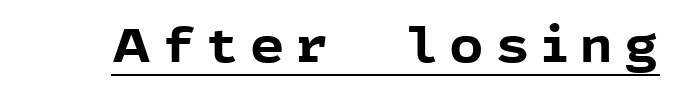
{"serif": "no", "italic": "no", "bold": "yes", "weight": "bold", "width": "normal", "x_height": "medium", "monospaced": "no", "underline": "yes", "letter_spacing": "wide", "letter_spacing_em": 0.24, "glyph_px": 48}
